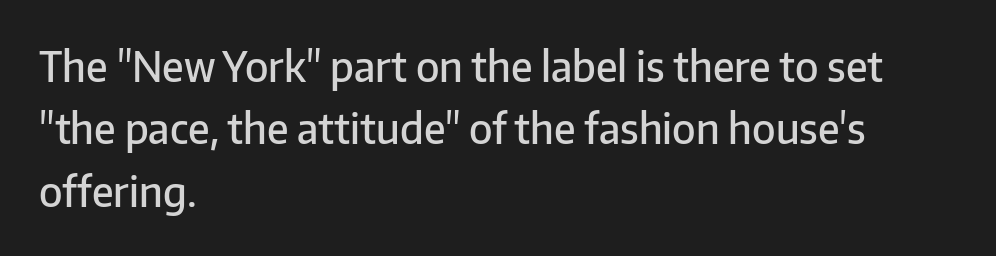
Q: Is the text bold? A: Semi-bold.
Q: Is the text italic (slanted)? A: No, it is upright.
Q: Is the typeface a serif or a sans-serif typeface? A: Sans-serif.
Q: Is the text underlined? A: No.
Q: How is the paragraph aligned? A: Left-aligned.
Q: Is the spacing between letters normal or unusually wide? A: Normal.
Q: Is the spacing between lines tight, normal or loose? A: Normal.
Q: Width (condensed, normal, or wide)? A: Normal.
Q: Stroke contrast? A: Low.
Q: x-height? A: Medium.
Q: Monospaced? A: No.
